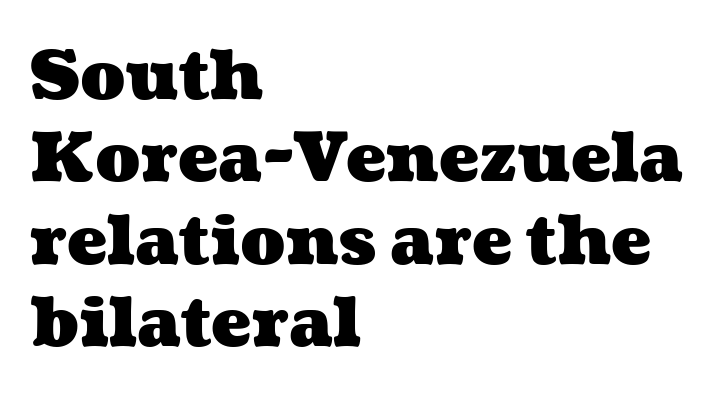
The image shows 67 px heavy, wide type; set left-aligned, line spacing 1.23x, normal letter spacing, not underlined; medium stroke contrast and a medium x-height.
